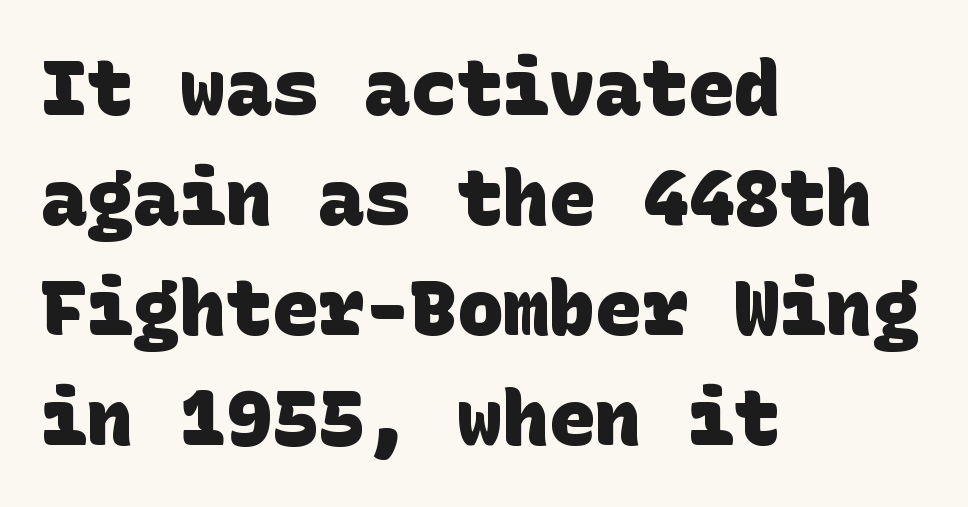
{"serif": "no", "bold": "yes", "weight": "heavy", "width": "normal", "stroke_contrast": "low", "x_height": "large", "underline": "no", "align": "left", "line_spacing": "normal", "line_spacing_ratio": 1.43, "letter_spacing": "normal", "letter_spacing_em": 0.0, "glyph_px": 77}
